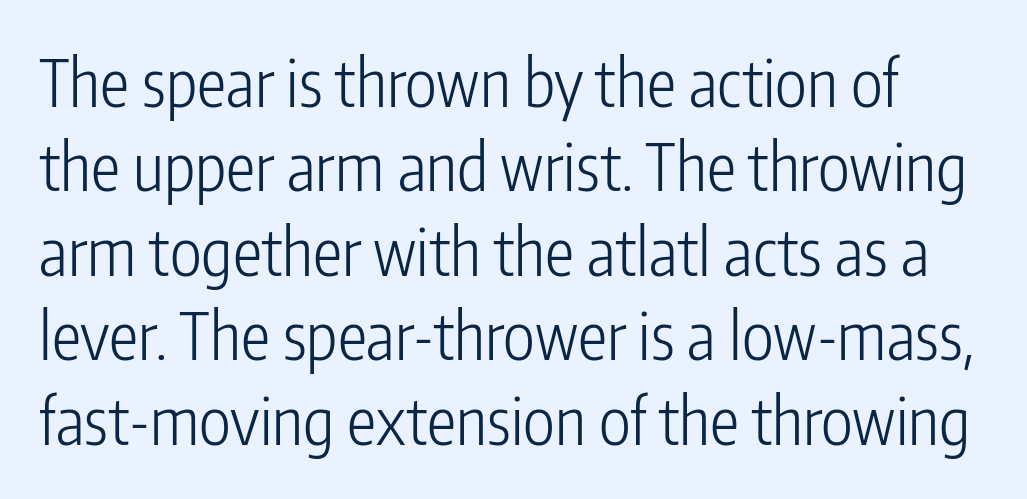
{"serif": "no", "italic": "no", "bold": "no", "weight": "light", "width": "condensed", "stroke_contrast": "low", "x_height": "medium", "monospaced": "no", "underline": "no", "line_spacing": "normal", "line_spacing_ratio": 1.28, "letter_spacing": "normal", "letter_spacing_em": 0.0, "glyph_px": 66}
